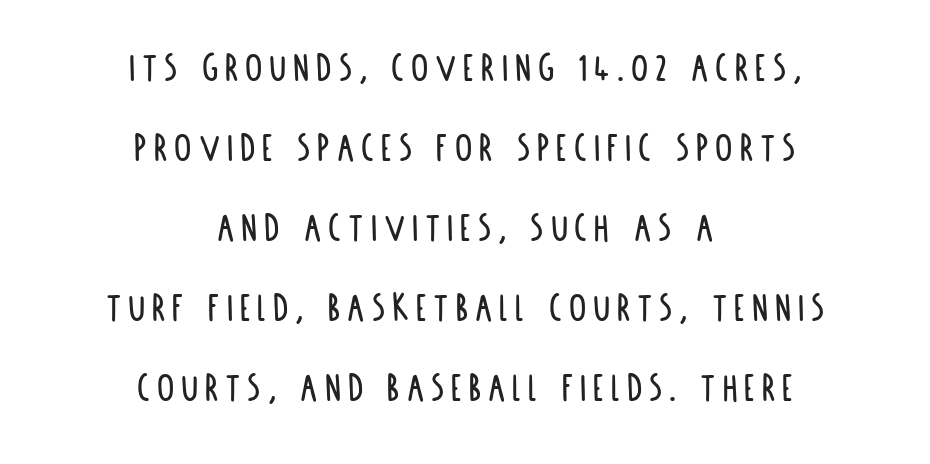
Q: Is the text italic (slanted)? A: No, it is upright.
Q: Is the typeface a serif or a sans-serif typeface? A: Sans-serif.
Q: Is the text underlined? A: No.
Q: How is the paragraph aligned? A: Centered.
Q: Width (condensed, normal, or wide)? A: Condensed.
Q: Stroke contrast? A: Low.
Q: x-height? A: Large.
Q: Monospaced? A: No.
